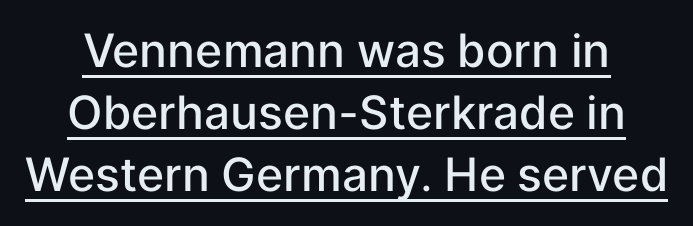
The letters advance in unequal steps, a hallmark of proportional type. Every letter is mildly thick-stroked: semibold rather than bold. Notice how a bar underscores the lettering throughout. Quick note: interline space is typical.
